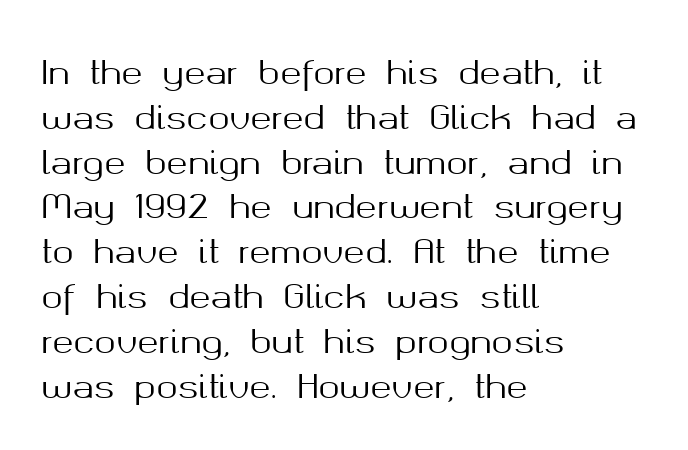
Typographically, this falls in the sans-serif category. A student would call this left alignment; a typographer would say flush left, rag right. Underlining? Definitely not there. A normal amount of white space separates one row of letters from the next. The face used here is proportionally spaced, like ordinary book or web type.
